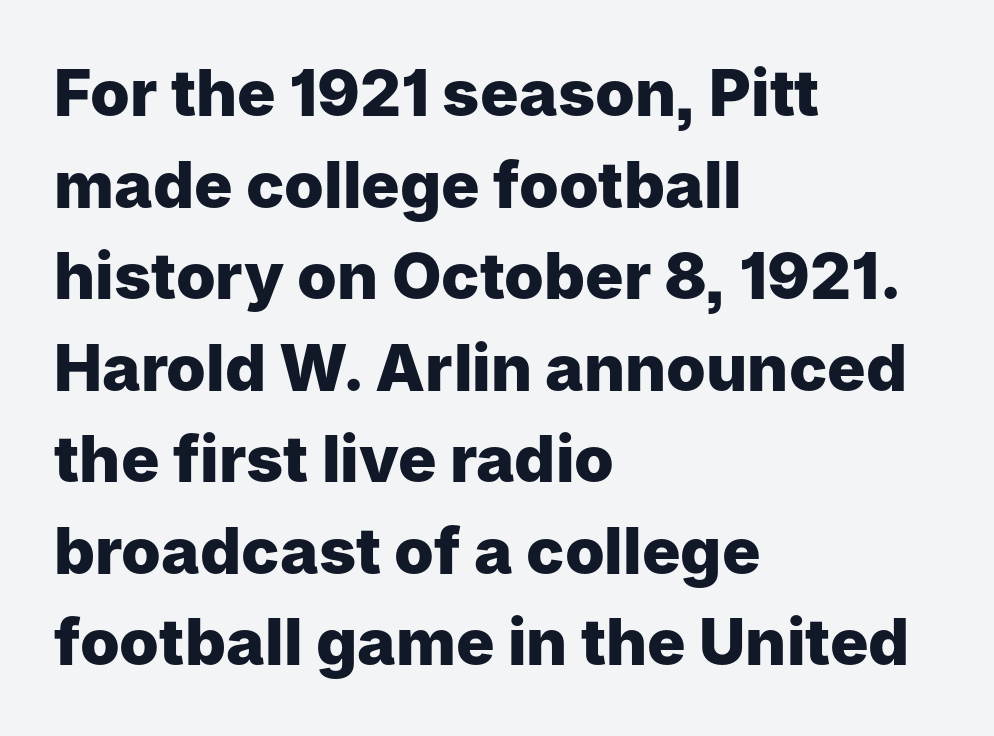
Q: Is the text bold? A: Yes.
Q: Is the text italic (slanted)? A: No, it is upright.
Q: Is the typeface a serif or a sans-serif typeface? A: Sans-serif.
Q: Is the text underlined? A: No.
Q: How is the paragraph aligned? A: Left-aligned.
Q: Is the spacing between letters normal or unusually wide? A: Normal.
Q: Is the spacing between lines tight, normal or loose? A: Normal.
Q: Width (condensed, normal, or wide)? A: Normal.
Q: Stroke contrast? A: Low.
Q: x-height? A: Medium.
Q: Monospaced? A: No.
